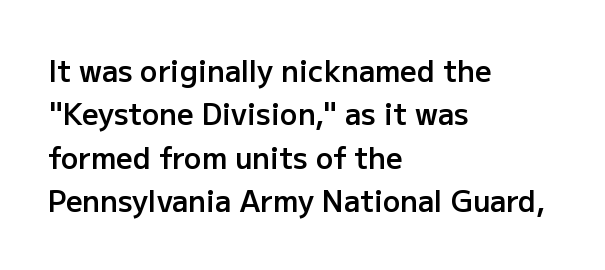
The image shows 29 px semibold sans-serif type, upright; set left-aligned, normal line spacing (1.5x), normal letter spacing, not underlined; low stroke contrast and a medium x-height.
